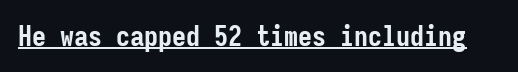
The image shows 28 px semibold, condensed sans-serif type, upright, monospaced; set normal letter spacing, underlined; low stroke contrast and a medium x-height.
